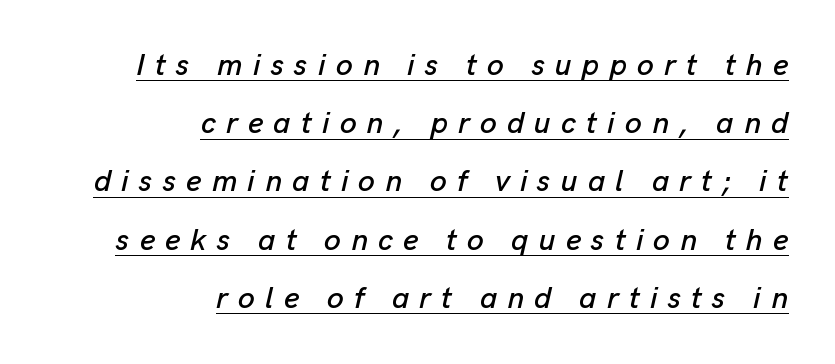
The image shows 30 px text type, italic (leaning right); set right-aligned, loose line spacing (1.94x), unusually wide letter spacing (+0.34 em), underlined; low stroke contrast and a medium x-height.
